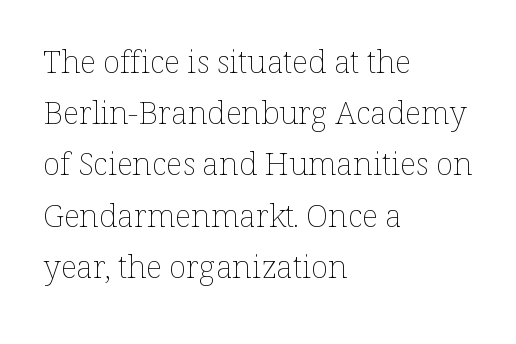
{"italic": "no", "bold": "no", "weight": "thin", "width": "normal", "stroke_contrast": "low", "x_height": "medium", "monospaced": "no", "underline": "no", "align": "left", "line_spacing": "normal", "line_spacing_ratio": 1.6, "letter_spacing": "normal", "letter_spacing_em": 0.0, "glyph_px": 32}
